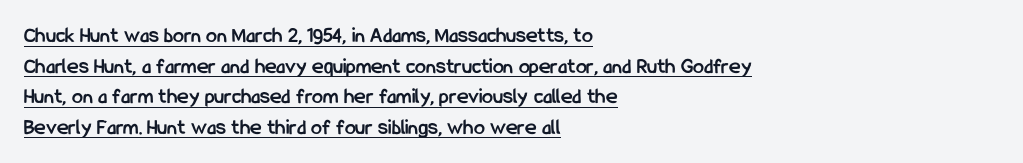
The image shows 22 px bold type, upright; set left-aligned, normal line spacing (1.39x), normal letter spacing, underlined.
